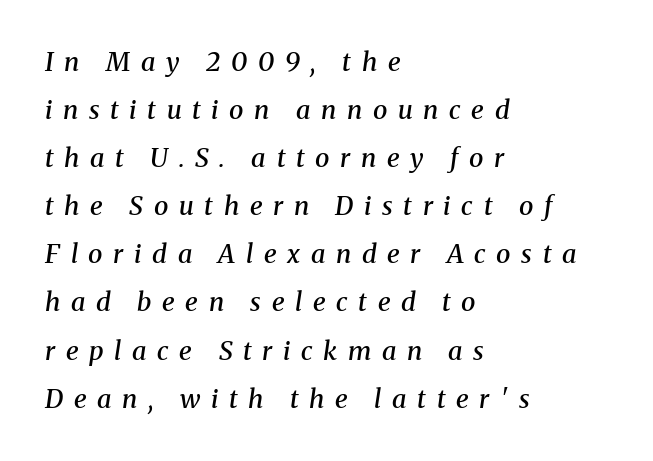
{"italic": "yes", "lean": "right", "slant_degrees": 8, "bold": "semi", "underline": "no", "align": "left", "line_spacing_ratio": 1.85, "letter_spacing": "wide", "letter_spacing_em": 0.41, "glyph_px": 26}
